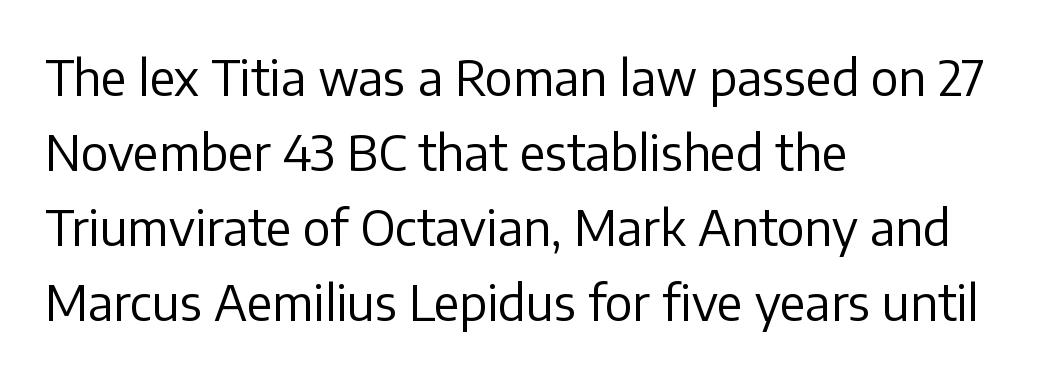
The image shows 49 px regular-weight sans-serif type, upright; set left-aligned, normal line spacing (1.53x), normal letter spacing, not underlined; low stroke contrast and a medium x-height.
